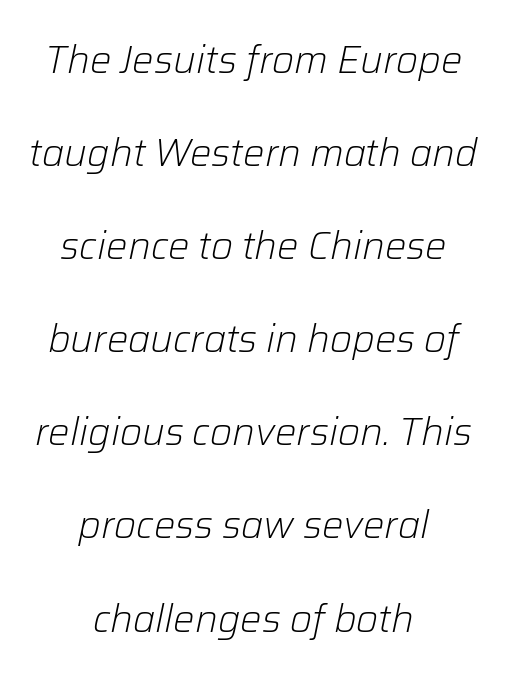
The letters advance in unequal steps, a hallmark of proportional type. Compared with ordinary roman type, these characters are visibly tilted. Is the block centered? Yes — each line is placed symmetrically about the middle. Is the letter spacing exaggerated? No — it looks like the ordinary default.
